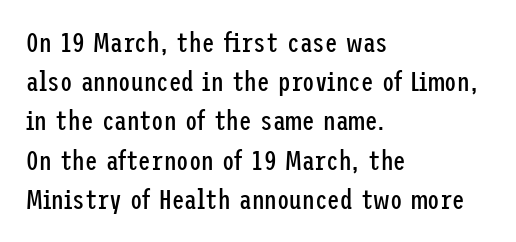
{"serif": "no", "italic": "no", "bold": "no", "weight": "regular", "width": "condensed", "stroke_contrast": "low", "x_height": "medium", "underline": "no", "align": "left", "line_spacing": "normal", "line_spacing_ratio": 1.4, "letter_spacing": "normal", "letter_spacing_em": 0.0, "glyph_px": 28}
